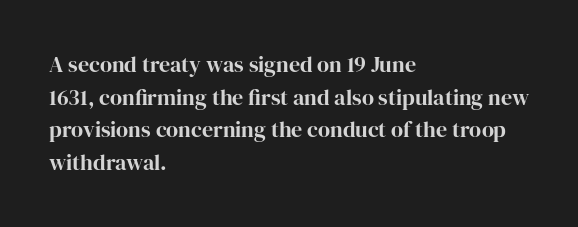
Q: Is the text bold? A: Yes.
Q: Is the text italic (slanted)? A: No, it is upright.
Q: Is the text underlined? A: No.
Q: How is the paragraph aligned? A: Left-aligned.
Q: Is the spacing between letters normal or unusually wide? A: Normal.
Q: Is the spacing between lines tight, normal or loose? A: Normal.
